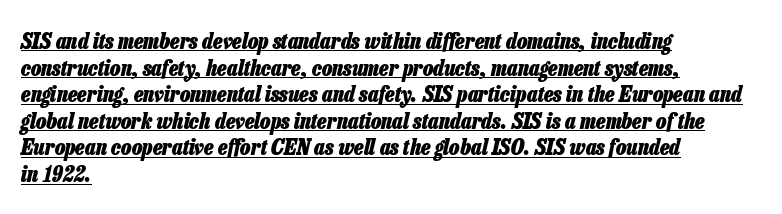
{"italic": "yes", "lean": "right", "slant_degrees": 13, "bold": "yes", "underline": "yes", "align": "left", "line_spacing_ratio": 1.21, "letter_spacing": "normal", "letter_spacing_em": 0.0, "glyph_px": 22}
